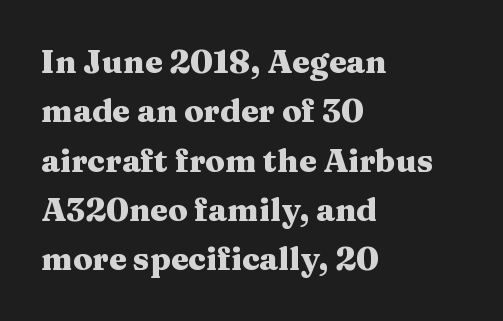
Q: Is the text bold? A: Yes.
Q: Is the text italic (slanted)? A: No, it is upright.
Q: Is the typeface a serif or a sans-serif typeface? A: Serif.
Q: Is the text underlined? A: No.
Q: How is the paragraph aligned? A: Left-aligned.
Q: Is the spacing between letters normal or unusually wide? A: Normal.
Q: Is the spacing between lines tight, normal or loose? A: Normal.
Q: Width (condensed, normal, or wide)? A: Wide.
Q: Stroke contrast? A: Medium.
Q: x-height? A: Medium.
Q: Monospaced? A: No.
